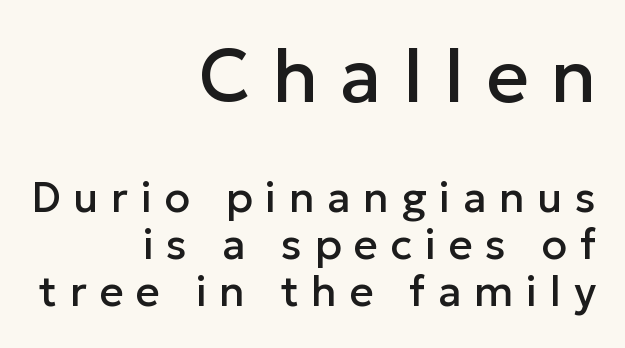
The image shows 74 px sans-serif type, upright; set right-aligned, tight line spacing (1.12x), unusually wide letter spacing (+0.3 em), not underlined; the first (top) block is 1.76x larger; low stroke contrast and a medium x-height.
